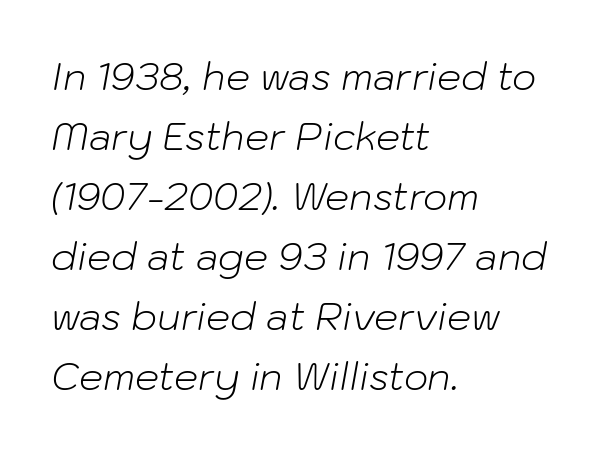
The image shows 38 px light type, italic (leaning right); set left-aligned, normal line spacing (1.58x), normal letter spacing, not underlined; low stroke contrast and a medium x-height.
